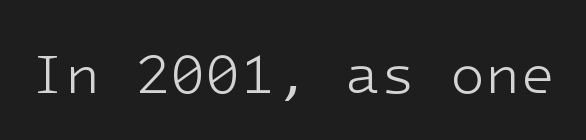
This reads as an unemphasized weight, regular at the heaviest. No feet cap the strokes, marking this as sans-serif type. Does extra space separate the letters? No, they use regular spacing. Quick note: not italic, upright. Letters rest on an invisible, unmarked baseline.
